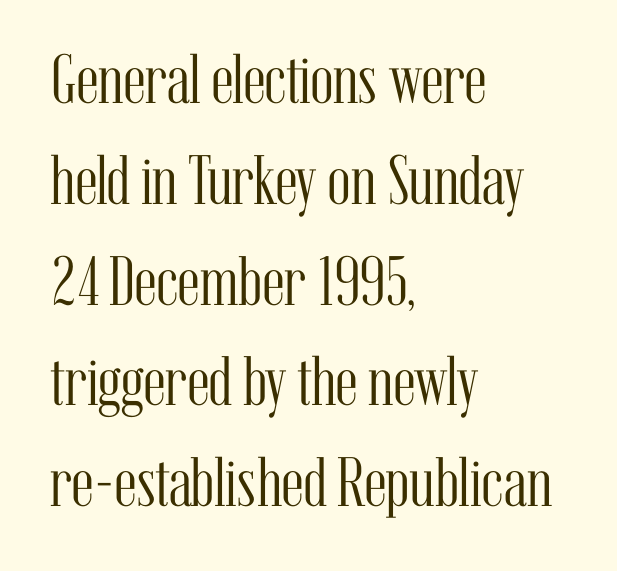
The image shows 70 px light, condensed serif type, upright; set left-aligned, normal line spacing (1.44x), normal letter spacing, not underlined; medium stroke contrast and a medium x-height.
